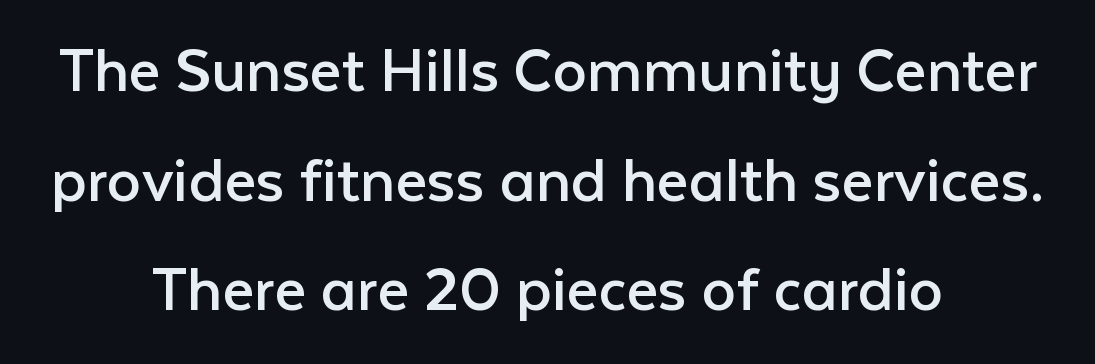
Q: Is the text bold? A: No.
Q: Is the text italic (slanted)? A: No, it is upright.
Q: Is the typeface a serif or a sans-serif typeface? A: Sans-serif.
Q: Is the text underlined? A: No.
Q: How is the paragraph aligned? A: Centered.
Q: Is the spacing between letters normal or unusually wide? A: Normal.
Q: Is the spacing between lines tight, normal or loose? A: Normal.
Q: Width (condensed, normal, or wide)? A: Normal.
Q: Stroke contrast? A: Low.
Q: x-height? A: Medium.
Q: Monospaced? A: No.
